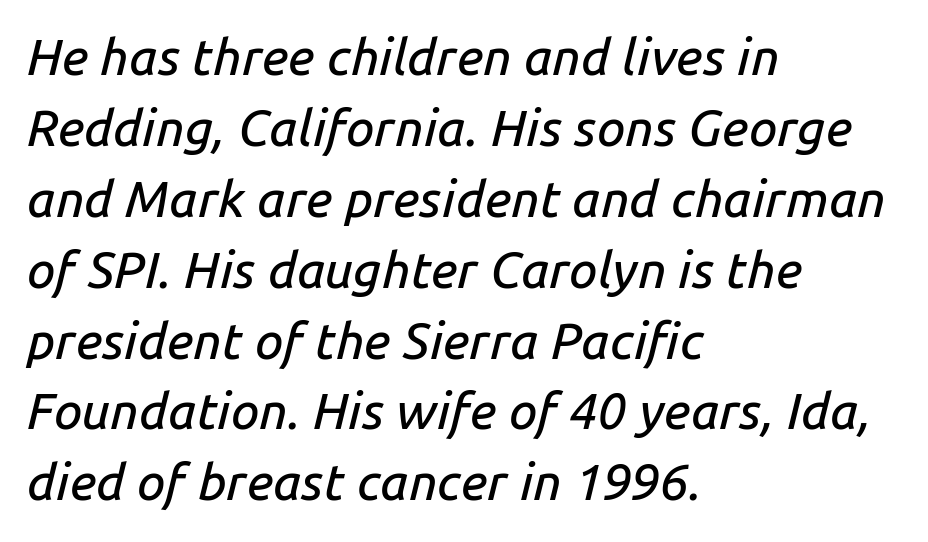
{"italic": "yes", "lean": "right", "slant_degrees": 14, "width": "normal", "stroke_contrast": "low", "x_height": "medium", "monospaced": "no", "underline": "no", "align": "left", "line_spacing": "normal", "line_spacing_ratio": 1.39, "letter_spacing": "normal", "letter_spacing_em": 0.0, "glyph_px": 51}
